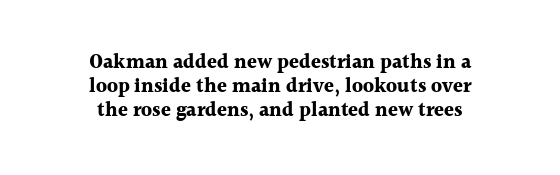
Q: Is the text bold? A: Yes.
Q: Is the text italic (slanted)? A: No, it is upright.
Q: Is the text underlined? A: No.
Q: How is the paragraph aligned? A: Centered.
Q: Is the spacing between letters normal or unusually wide? A: Normal.
